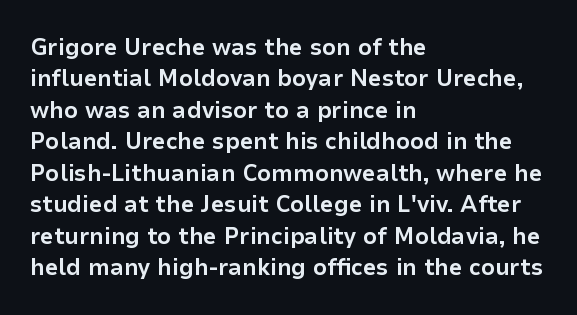
Q: Is the text bold? A: Yes.
Q: Is the text italic (slanted)? A: No, it is upright.
Q: Is the text underlined? A: No.
Q: How is the paragraph aligned? A: Left-aligned.
Q: Is the spacing between letters normal or unusually wide? A: Normal.
Q: Is the spacing between lines tight, normal or loose? A: Normal.
